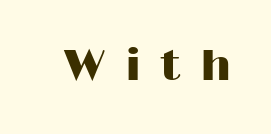
Varying glyph widths throughout — classic text-font behaviour. The font family rendered here belongs to the sans-serif group. The foot of each line stays bare and open. Tracking here is generous; glyphs stand well apart from one another. In terms of posture, this sample is upright.
